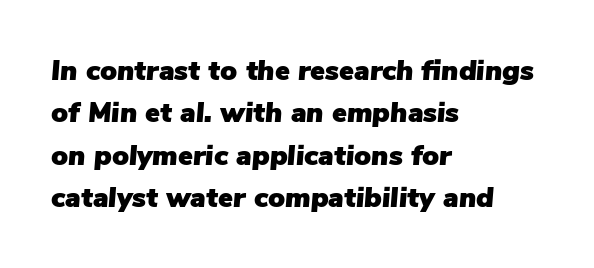
Q: Is the text italic (slanted)? A: Yes, it leans right by about 5 degrees.
Q: Is the text underlined? A: No.
Q: How is the paragraph aligned? A: Left-aligned.
Q: Is the spacing between letters normal or unusually wide? A: Normal.
Q: Is the spacing between lines tight, normal or loose? A: Normal.
Q: Width (condensed, normal, or wide)? A: Normal.
Q: Stroke contrast? A: Low.
Q: x-height? A: Medium.
Q: Monospaced? A: No.
